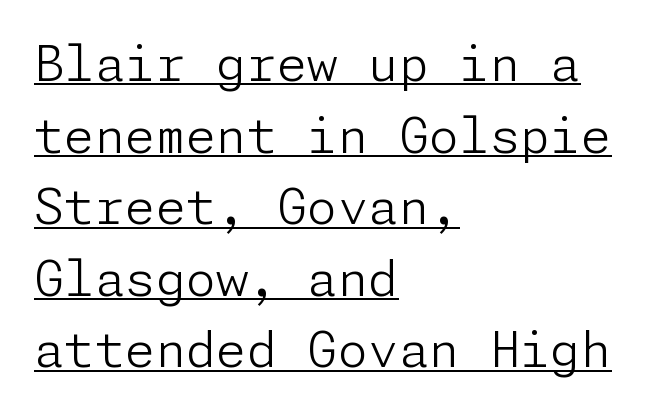
{"serif": "no", "italic": "no", "bold": "no", "weight": "light", "width": "normal", "stroke_contrast": "low", "x_height": "medium", "underline": "yes", "align": "left", "line_spacing": "normal", "line_spacing_ratio": 1.46, "letter_spacing": "normal", "letter_spacing_em": 0.0, "glyph_px": 49}
